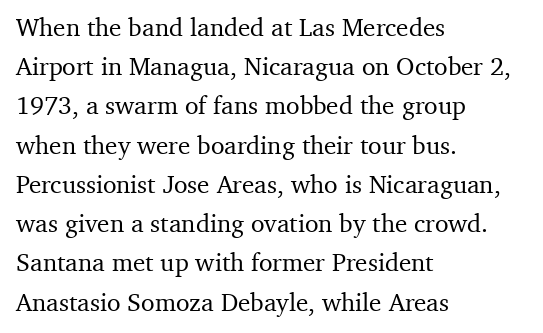
The foot of each line stays bare and open. Upright lettering throughout. Characters follow at the spacing the type designer built in. Line spacing here is normal.
